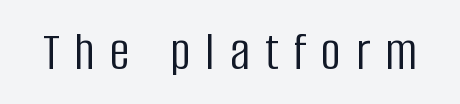
The image shows 56 px light, condensed sans-serif type, upright; set unusually wide letter spacing (+0.27 em), not underlined; low stroke contrast and a large x-height.
